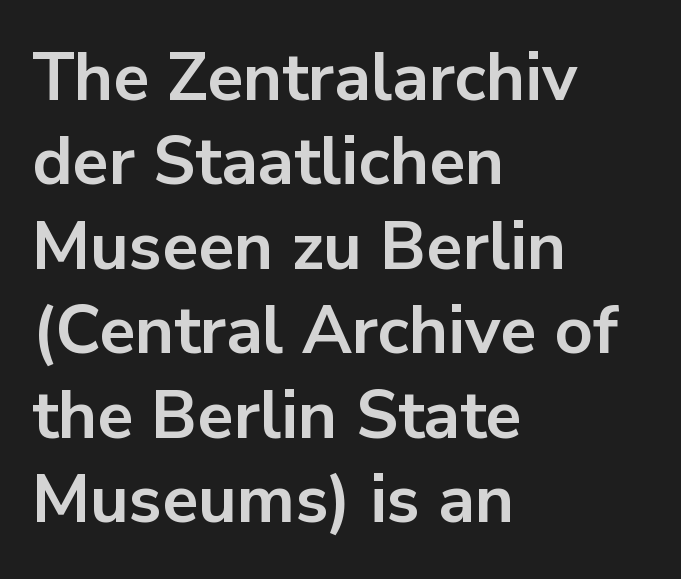
The image shows 67 px bold sans-serif type, upright; set left-aligned, normal line spacing (1.26x), normal letter spacing, not underlined; low stroke contrast and a medium x-height.
